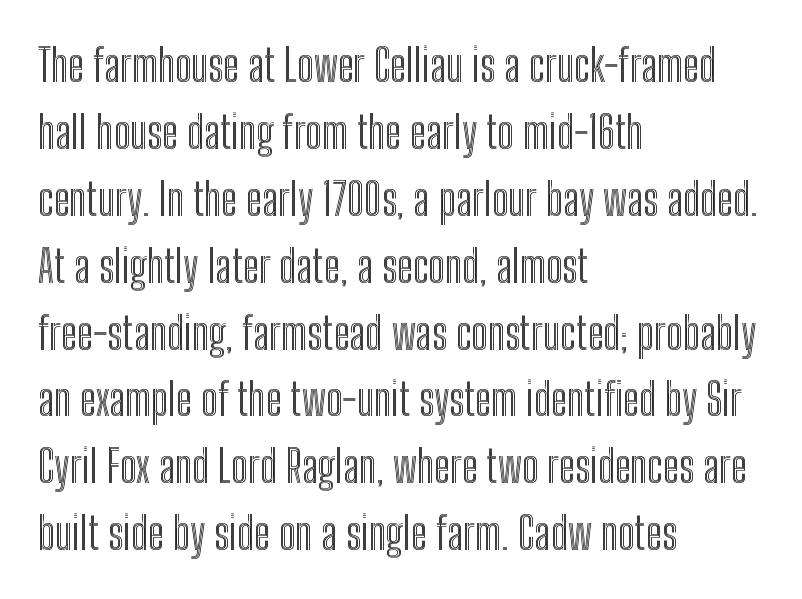
The image shows 44 px condensed type, upright; set left-aligned, normal line spacing (1.52x), normal letter spacing, not underlined; a medium x-height.
